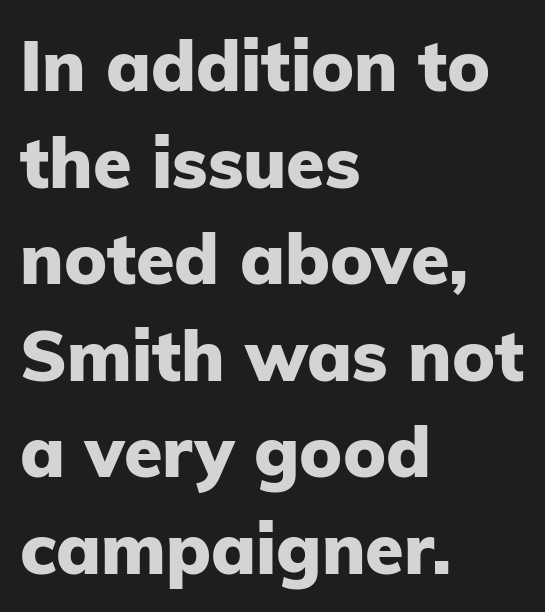
Standard letterfit; no display-style spreading of the glyphs. Teacher's note: observe the even left margin — that is flush-left alignment. The line-height multiplier appears to be the usual default. Only glyphs here, with clear space below each row. Grotesque or geometric, the face here clearly has no serifs.
